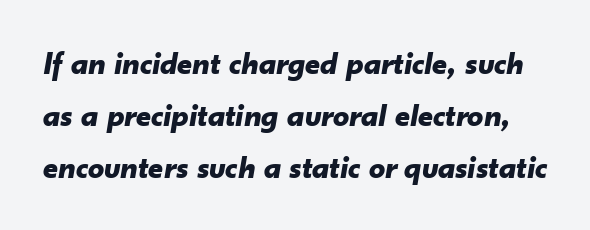
Q: Is the text bold? A: Yes.
Q: Is the text italic (slanted)? A: Yes, it leans right by about 10 degrees.
Q: Is the text underlined? A: No.
Q: Is the spacing between letters normal or unusually wide? A: Normal.
Q: Is the spacing between lines tight, normal or loose? A: Normal.
Q: Width (condensed, normal, or wide)? A: Normal.
Q: Stroke contrast? A: Low.
Q: x-height? A: Small.
Q: Monospaced? A: No.
